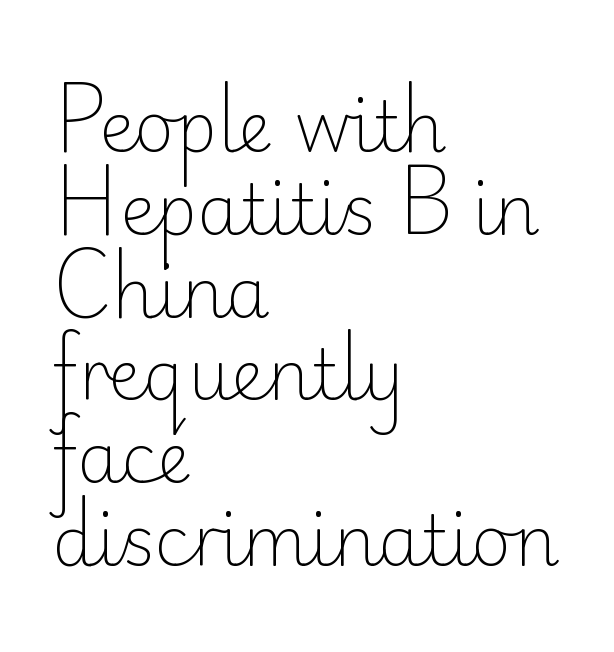
{"serif": "no", "italic": "no", "bold": "no", "weight": "light", "width": "normal", "stroke_contrast": "low", "x_height": "small", "monospaced": "no", "underline": "no", "align": "left", "line_spacing_ratio": 1.2, "letter_spacing": "normal", "letter_spacing_em": 0.0, "glyph_px": 69}
